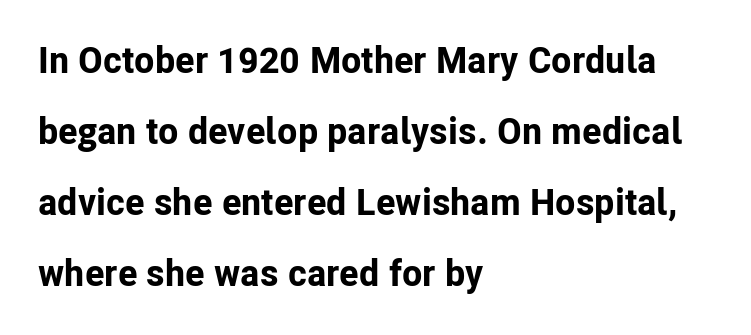
The axis of the letterforms is exactly vertical. The space directly below the letters is spotless. Whoever set this chose breathing room over compactness in the vertical rhythm. The passage is arranged the way most books set body copy — flush left.
